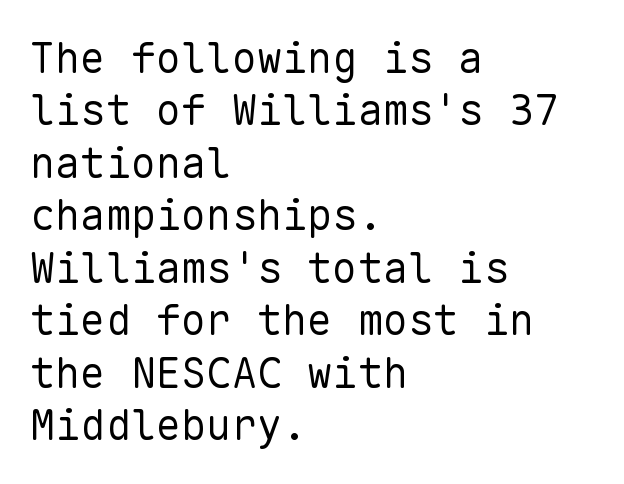
Q: Is the text bold? A: No.
Q: Is the text italic (slanted)? A: No, it is upright.
Q: Is the typeface a serif or a sans-serif typeface? A: Sans-serif.
Q: Is the text underlined? A: No.
Q: How is the paragraph aligned? A: Left-aligned.
Q: Is the spacing between letters normal or unusually wide? A: Normal.
Q: Is the spacing between lines tight, normal or loose? A: Normal.
Q: Width (condensed, normal, or wide)? A: Normal.
Q: Stroke contrast? A: Low.
Q: x-height? A: Medium.
Q: Monospaced? A: Yes.
